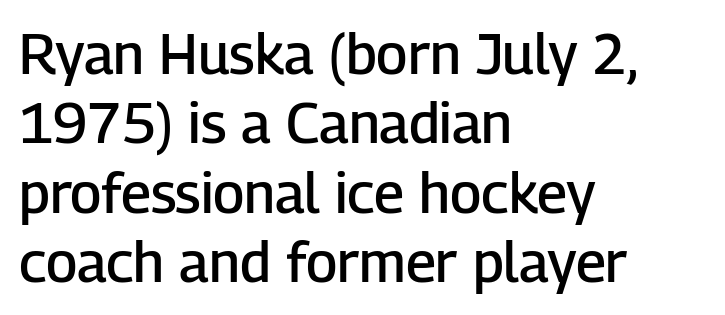
Q: Is the text bold? A: Semi-bold.
Q: Is the text italic (slanted)? A: No, it is upright.
Q: Is the typeface a serif or a sans-serif typeface? A: Sans-serif.
Q: Is the text underlined? A: No.
Q: How is the paragraph aligned? A: Left-aligned.
Q: Is the spacing between letters normal or unusually wide? A: Normal.
Q: Width (condensed, normal, or wide)? A: Normal.
Q: Stroke contrast? A: Low.
Q: x-height? A: Medium.
Q: Monospaced? A: No.
